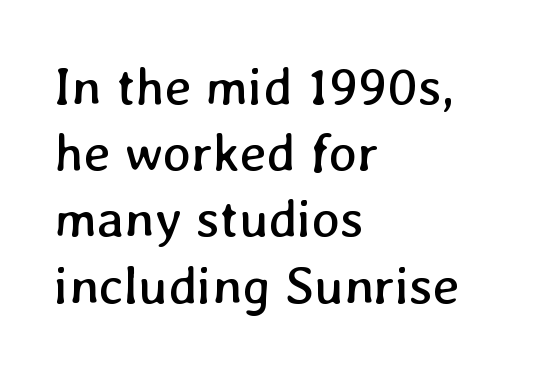
The image shows 53 px regular-weight type; set left-aligned, normal line spacing (1.25x), normal letter spacing, not underlined; low stroke contrast and a medium x-height.
